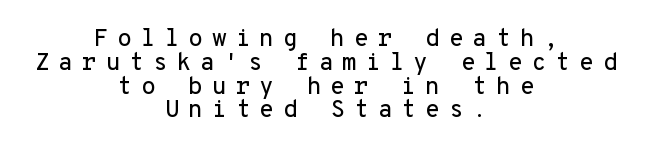
Q: Is the text italic (slanted)? A: No, it is upright.
Q: Is the text underlined? A: No.
Q: How is the paragraph aligned? A: Centered.
Q: Is the spacing between letters normal or unusually wide? A: Unusually wide.
Q: Is the spacing between lines tight, normal or loose? A: Tight.
